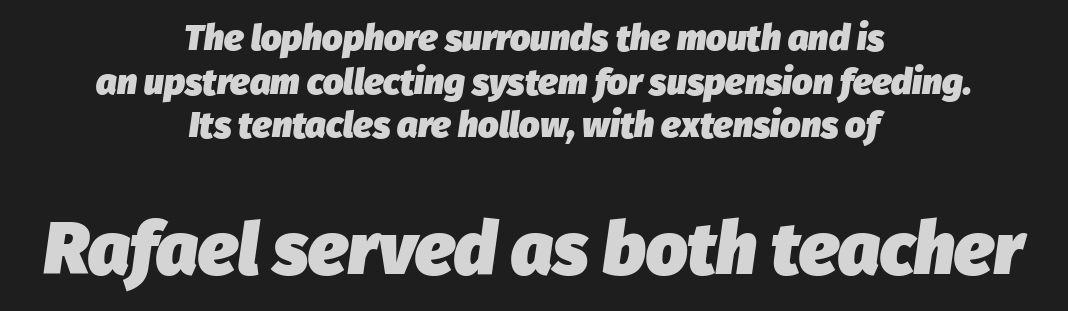
{"italic": "yes", "lean": "right", "slant_degrees": 8, "bold": "yes", "weight": "heavy", "width": "normal", "stroke_contrast": "low", "x_height": "medium", "monospaced": "no", "underline": "no", "align": "center", "line_spacing_ratio": 1.21, "letter_spacing": "normal", "letter_spacing_em": 0.0, "larger_block": "second", "size_ratio": 2.03, "glyph_px": 73}
